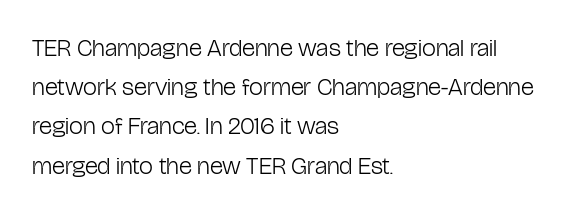
Is this a heavy cut? Hardly; it is regular or lighter. In CSS terms this would be text-align: left. Words appear dense and cohesive because spacing is normal. The gap between lines stays unmarked. Reading down the column, the eye jumps a familiar distance to each next line. This is roman type, the default non-slanted kind.
